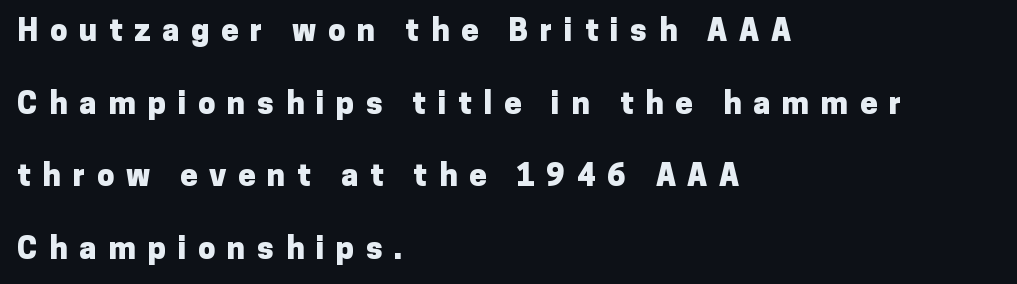
Q: Is the text bold? A: Yes.
Q: Is the text italic (slanted)? A: No, it is upright.
Q: Is the typeface a serif or a sans-serif typeface? A: Sans-serif.
Q: Is the text underlined? A: No.
Q: How is the paragraph aligned? A: Left-aligned.
Q: Is the spacing between letters normal or unusually wide? A: Unusually wide.
Q: Is the spacing between lines tight, normal or loose? A: Loose.
Q: Width (condensed, normal, or wide)? A: Normal.
Q: Stroke contrast? A: Low.
Q: x-height? A: Medium.
Q: Monospaced? A: No.
